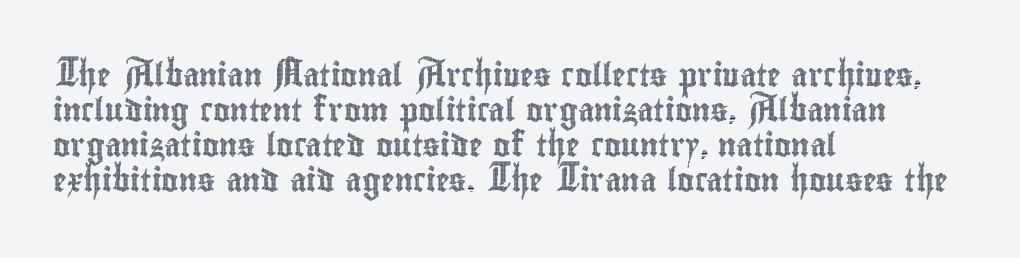
Q: Is the text italic (slanted)? A: No, it is upright.
Q: Is the text underlined? A: No.
Q: How is the paragraph aligned? A: Left-aligned.
Q: Is the spacing between letters normal or unusually wide? A: Normal.
Q: Is the spacing between lines tight, normal or loose? A: Normal.
